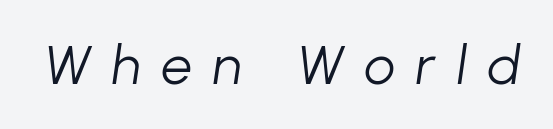
The image shows 55 px light type, italic (leaning right); set unusually wide letter spacing (+0.38 em), not underlined; low stroke contrast and a medium x-height.
